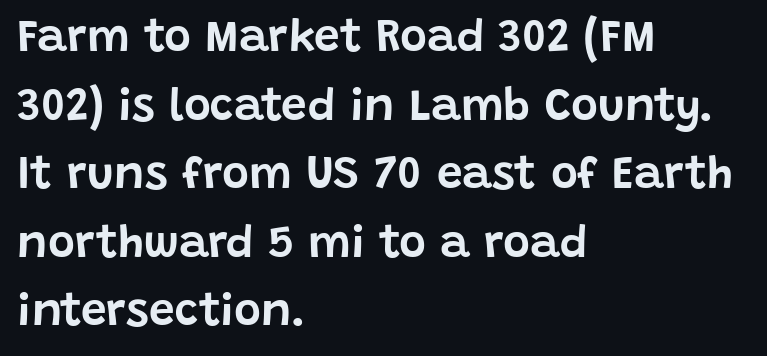
{"serif": "no", "italic": "no", "width": "normal", "stroke_contrast": "low", "x_height": "large", "monospaced": "no", "underline": "no", "align": "left", "line_spacing": "normal", "line_spacing_ratio": 1.49, "letter_spacing": "normal", "letter_spacing_em": 0.0, "glyph_px": 46}
